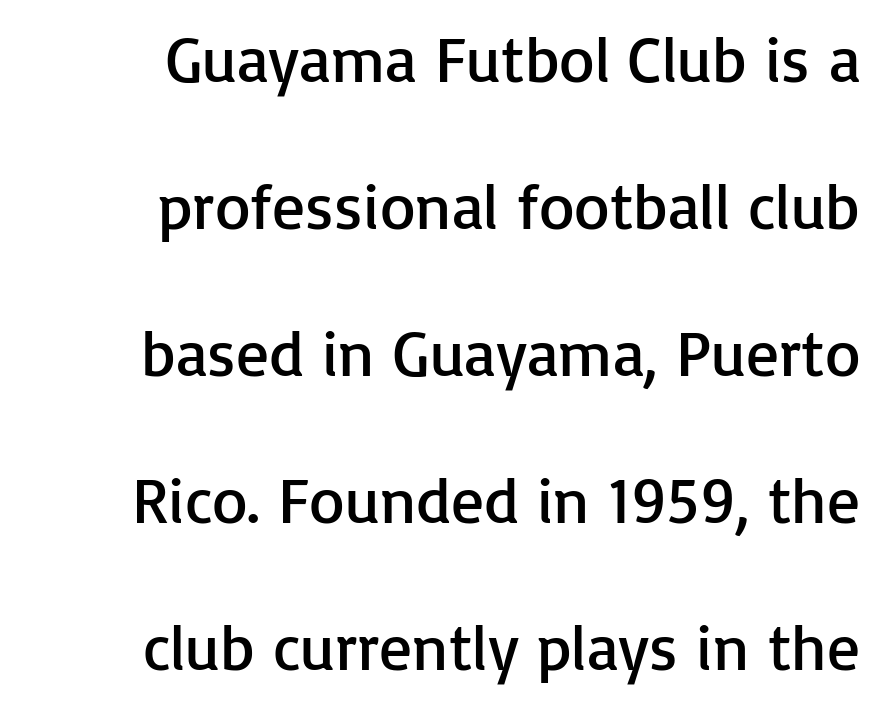
Q: Is the text bold? A: No.
Q: Is the text italic (slanted)? A: No, it is upright.
Q: Is the typeface a serif or a sans-serif typeface? A: Sans-serif.
Q: Is the text underlined? A: No.
Q: How is the paragraph aligned? A: Right-aligned.
Q: Is the spacing between letters normal or unusually wide? A: Normal.
Q: Is the spacing between lines tight, normal or loose? A: Loose.
Q: Width (condensed, normal, or wide)? A: Normal.
Q: Stroke contrast? A: Low.
Q: x-height? A: Medium.
Q: Monospaced? A: No.
